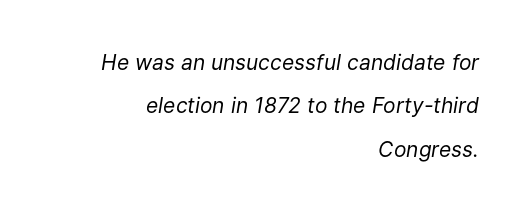
The image shows 21 px text type, italic (leaning right); set right-aligned, loose line spacing (2.06x), normal letter spacing, not underlined.
